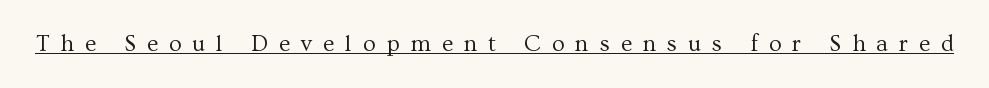
Q: Is the text bold? A: No.
Q: Is the text italic (slanted)? A: No, it is upright.
Q: Is the text underlined? A: Yes.
Q: Is the spacing between letters normal or unusually wide? A: Unusually wide.
